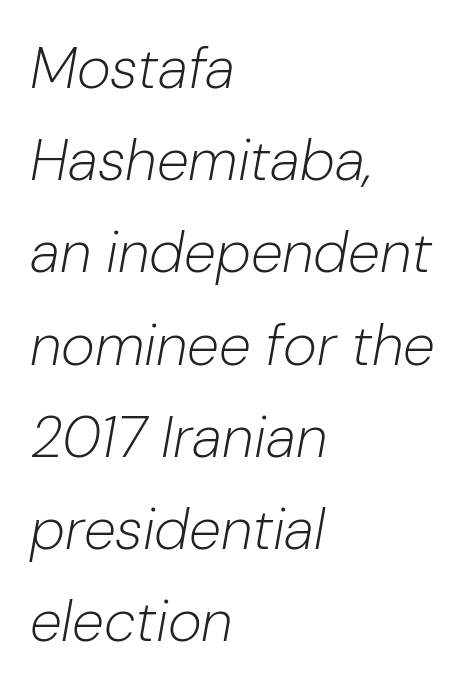
Compared with ordinary roman type, these characters are visibly tilted. These lines are set flush left with a ragged right edge. The face looks like a standard text weight, possibly lighter. Look at the tracking — it's just the regular setting, nothing added. Proportional: the letters do not fall into vertical columns. The string is rendered with underlining switched off.
